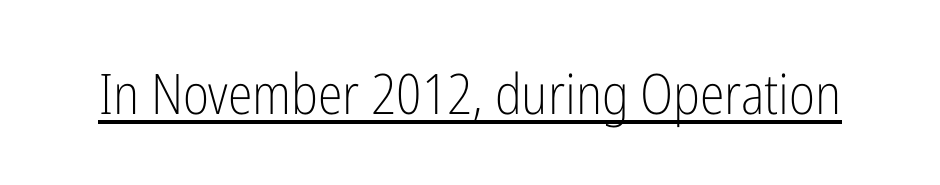
Q: Is the text bold? A: No.
Q: Is the text italic (slanted)? A: No, it is upright.
Q: Is the typeface a serif or a sans-serif typeface? A: Sans-serif.
Q: Is the text underlined? A: Yes.
Q: Is the spacing between letters normal or unusually wide? A: Normal.
Q: Width (condensed, normal, or wide)? A: Condensed.
Q: Stroke contrast? A: Low.
Q: x-height? A: Medium.
Q: Monospaced? A: No.
